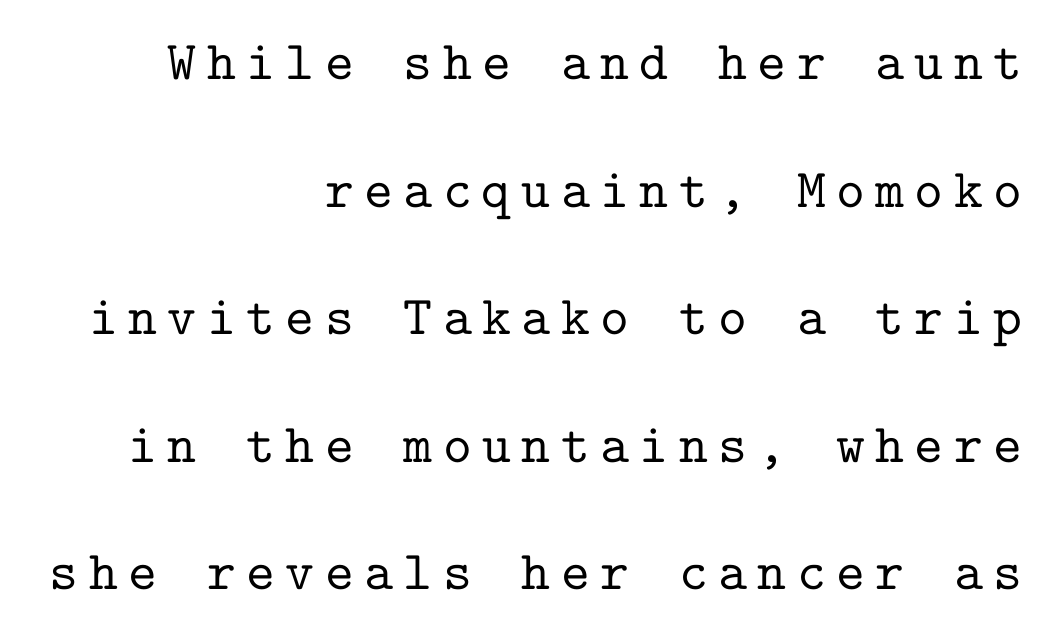
Q: Is the text italic (slanted)? A: No, it is upright.
Q: Is the typeface a serif or a sans-serif typeface? A: Serif.
Q: Is the text underlined? A: No.
Q: How is the paragraph aligned? A: Right-aligned.
Q: Is the spacing between lines tight, normal or loose? A: Loose.
Q: Width (condensed, normal, or wide)? A: Normal.
Q: Stroke contrast? A: Low.
Q: x-height? A: Medium.
Q: Monospaced? A: Yes.
